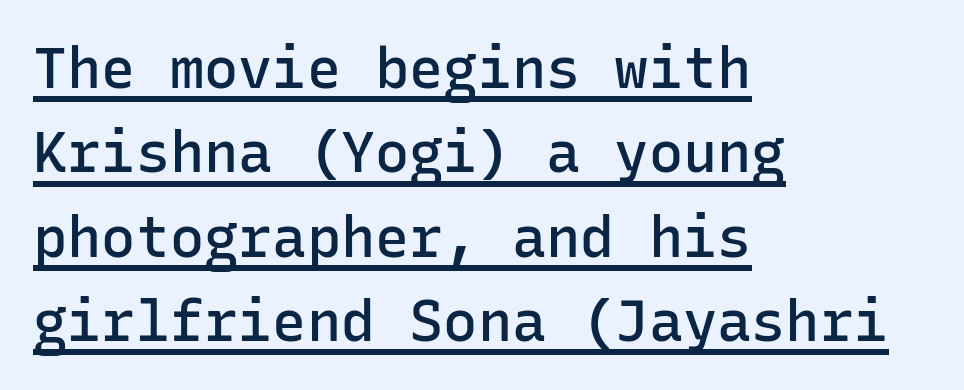
{"serif": "no", "italic": "no", "bold": "semi", "weight": "semibold", "width": "normal", "stroke_contrast": "low", "x_height": "medium", "monospaced": "yes", "underline": "yes", "align": "left", "line_spacing": "normal", "line_spacing_ratio": 1.48, "letter_spacing": "normal", "letter_spacing_em": 0.0, "glyph_px": 57}
